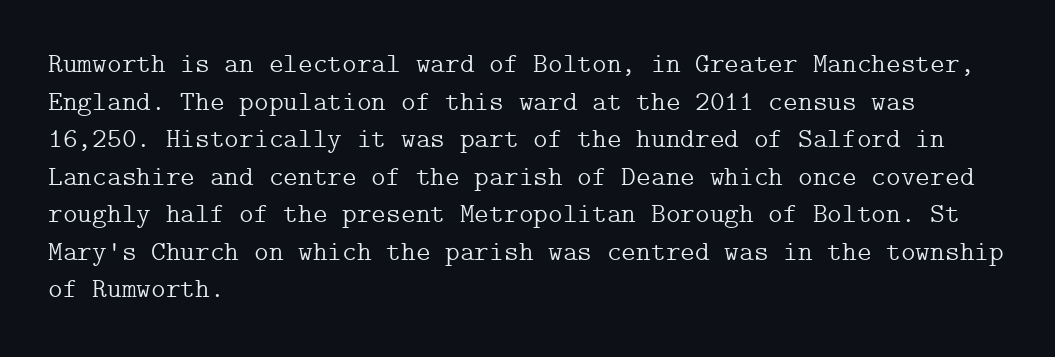
Italic? Not at all — the glyphs are vertical. Just letters on the line, the space beneath them empty. No letter is thick-stroked: the sample isn't bold. The characters display serif detailing at their extremities. Layout note: lines flush left. Interline gaps are of average width in this sample.
